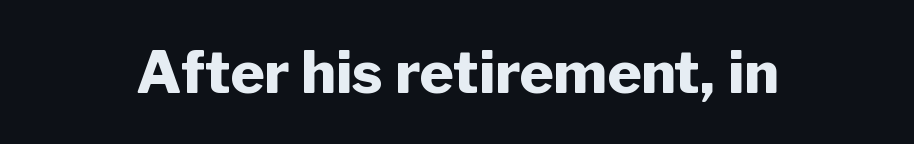
Q: Is the text bold? A: Yes.
Q: Is the text italic (slanted)? A: No, it is upright.
Q: Is the typeface a serif or a sans-serif typeface? A: Sans-serif.
Q: Is the text underlined? A: No.
Q: Is the spacing between letters normal or unusually wide? A: Normal.
Q: Width (condensed, normal, or wide)? A: Normal.
Q: Stroke contrast? A: Low.
Q: x-height? A: Medium.
Q: Monospaced? A: No.
